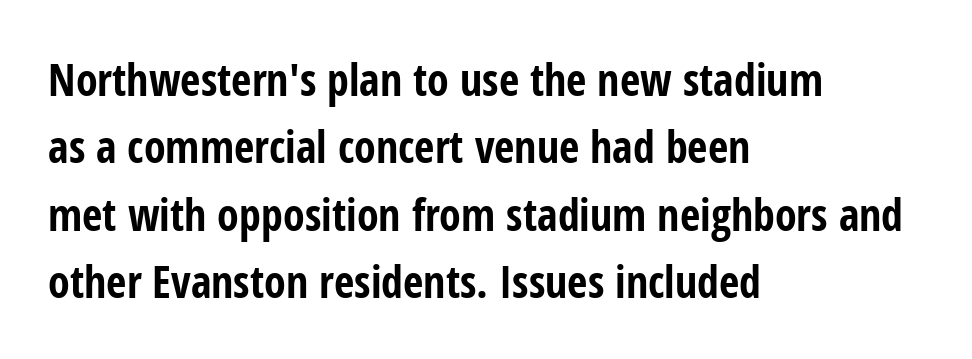
Q: Is the text bold? A: Yes.
Q: Is the text italic (slanted)? A: No, it is upright.
Q: Is the typeface a serif or a sans-serif typeface? A: Sans-serif.
Q: Is the text underlined? A: No.
Q: How is the paragraph aligned? A: Left-aligned.
Q: Is the spacing between letters normal or unusually wide? A: Normal.
Q: Is the spacing between lines tight, normal or loose? A: Normal.
Q: Width (condensed, normal, or wide)? A: Condensed.
Q: Stroke contrast? A: Low.
Q: x-height? A: Medium.
Q: Monospaced? A: No.
